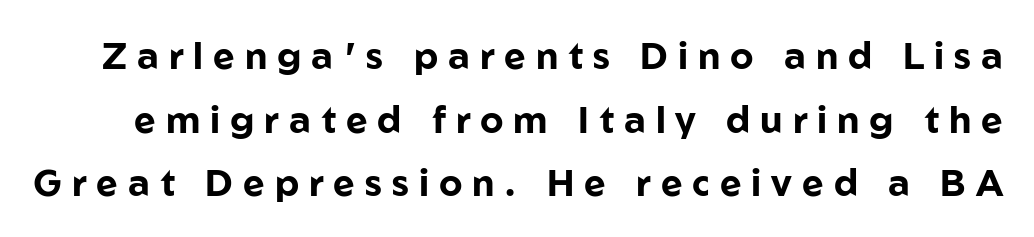
{"serif": "no", "italic": "no", "bold": "yes", "weight": "bold", "width": "normal", "stroke_contrast": "low", "x_height": "medium", "monospaced": "no", "underline": "no", "line_spacing_ratio": 1.72, "letter_spacing": "wide", "letter_spacing_em": 0.27, "glyph_px": 37}
